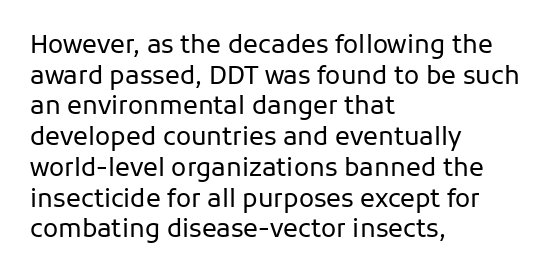
{"italic": "no", "bold": "no", "underline": "no", "align": "left", "line_spacing_ratio": 1.23, "letter_spacing": "normal", "letter_spacing_em": 0.0, "glyph_px": 25}
